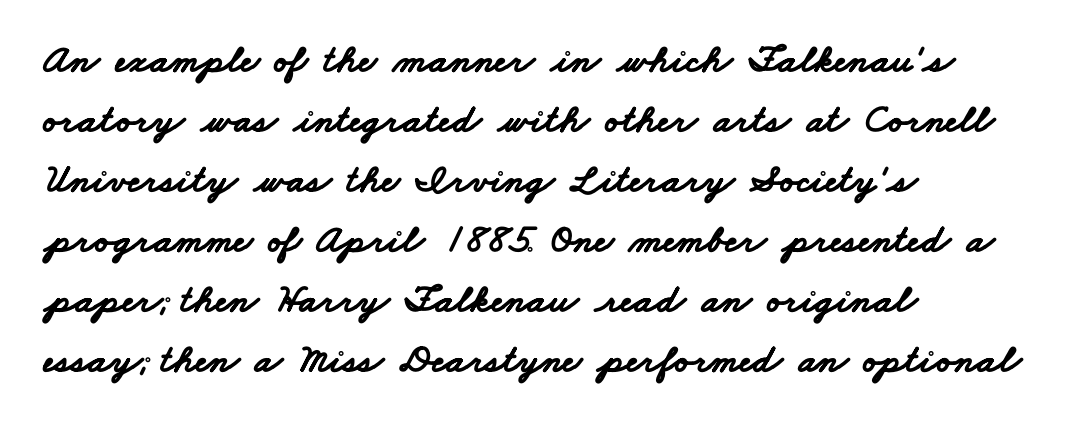
{"serif": "no", "bold": "yes", "weight": "bold", "width": "wide", "stroke_contrast": "low", "x_height": "small", "monospaced": "no", "underline": "no", "align": "left", "line_spacing": "normal", "line_spacing_ratio": 1.5, "letter_spacing": "normal", "letter_spacing_em": 0.0, "glyph_px": 40}
